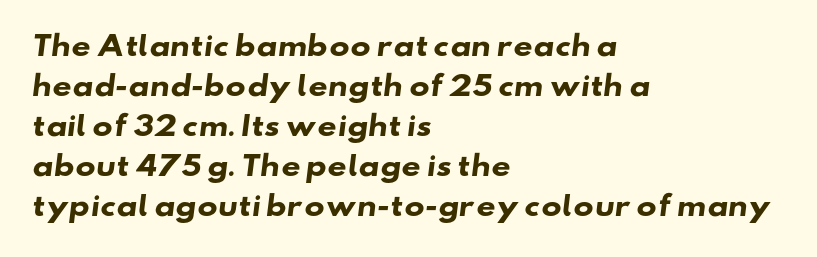
A normal amount of white space separates one row of letters from the next. Notice how thick the strokes are: this is what a full bold looks like. Words appear dense and cohesive because spacing is normal. Which margin do the lines hug? The left one — the right edge is uneven. Letters rest on an invisible, unmarked baseline.
